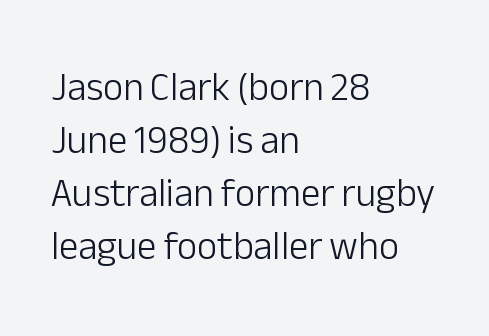
The image shows 39 px light sans-serif type, upright; set left-aligned, normal line spacing (1.36x), normal letter spacing, not underlined; low stroke contrast and a medium x-height.
